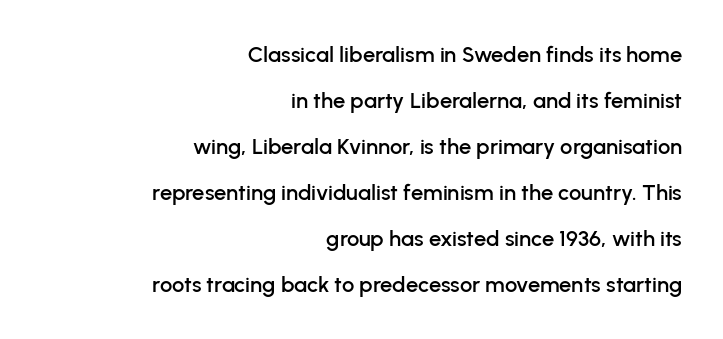
Tall strokes in this sample are plumb rather than angled. This block would shrink considerably if given ordinary leading; it's expanded now. Type without underlining. Students, note that the glyphs here touch the page at normal intervals.
